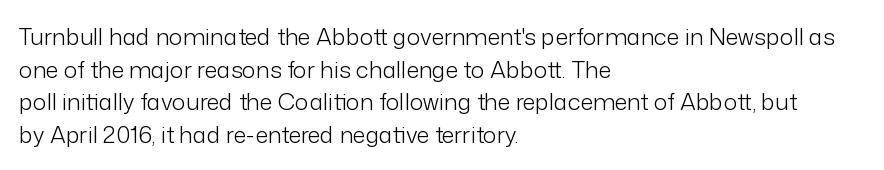
The image shows 23 px text type, upright; set left-aligned, normal line spacing (1.42x), normal letter spacing, not underlined.
